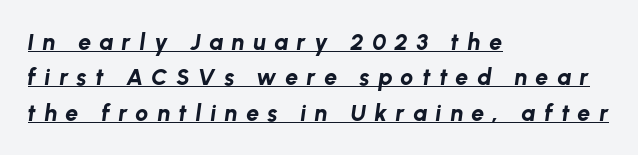
Between one letter and the next there's a generous, obvious gap. There's an unmistakable incline to the writing here. Layout note: lines flush left. Horizontal bands of white between lines are of average thickness.
